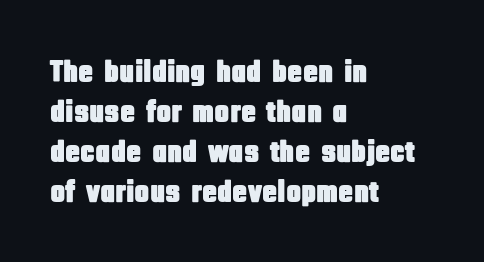
Tracking value appears to be zero — textbook default spacing. Nope, no serifs anywhere on these letters. Evenly set lines give the paragraph a standard silhouette. The ragged edge is on the right, which tells us the setting is flush left. This sample has the flowing, uneven cadence of proportional lettering.
